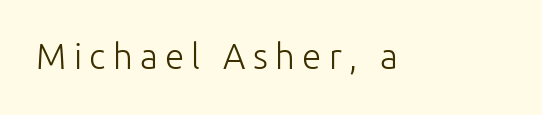
{"serif": "no", "italic": "no", "bold": "no", "weight": "light", "width": "normal", "stroke_contrast": "low", "x_height": "medium", "monospaced": "no", "underline": "no", "letter_spacing": "wide", "letter_spacing_em": 0.21, "glyph_px": 35}
